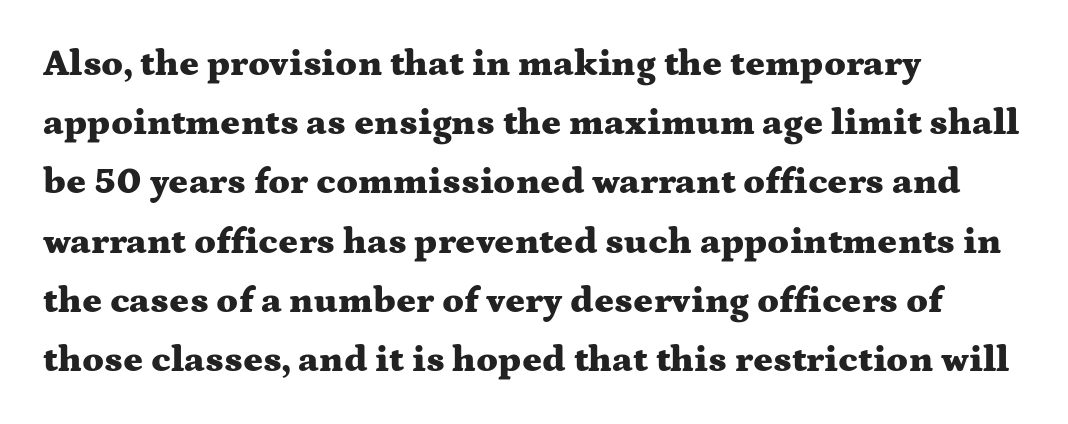
Is the type bold? Yes — the strokes are clearly thick and heavy. Examine the stroke ends and you'll spot serifs. Each new line begins a customary step beneath the previous one. A roman cut, with each character standing at attention.
